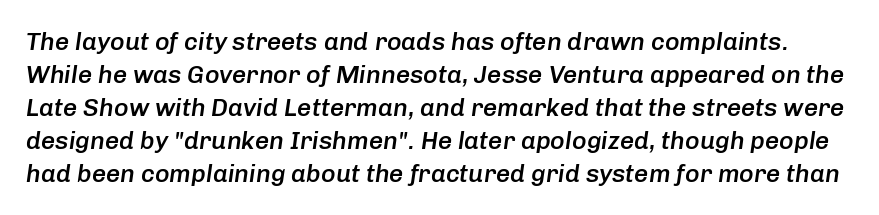
Firm but not heavy-handed strokes: this text is semibold. Italic? Definitely — the glyphs are oblique. The string is rendered with underlining switched off. Rows of type keep a routine distance in the vertical direction. Observe the ordinary spacing: letters are neighbours, not strangers.
